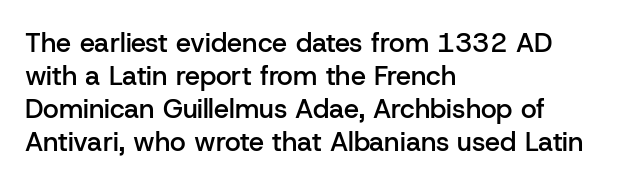
The image shows 27 px text type, upright; set left-aligned, line spacing 1.22x, normal letter spacing, not underlined.
